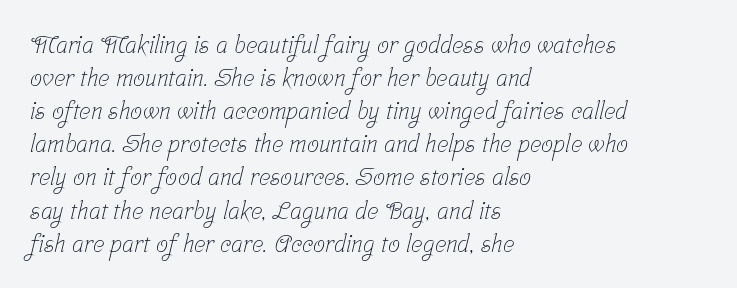
{"bold": "no", "underline": "no", "align": "left", "line_spacing": "normal", "line_spacing_ratio": 1.38, "letter_spacing": "normal", "letter_spacing_em": 0.0, "glyph_px": 24}
